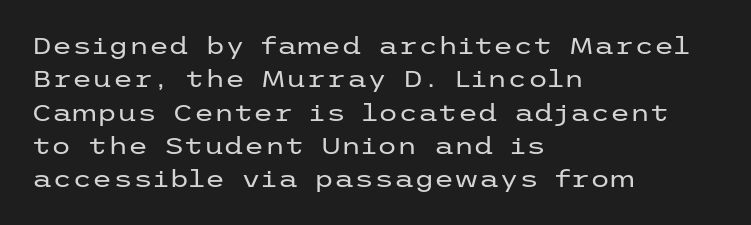
Q: Is the text bold? A: No.
Q: Is the text italic (slanted)? A: No, it is upright.
Q: Is the text underlined? A: No.
Q: How is the paragraph aligned? A: Left-aligned.
Q: Is the spacing between letters normal or unusually wide? A: Normal.
Q: Is the spacing between lines tight, normal or loose? A: Normal.
